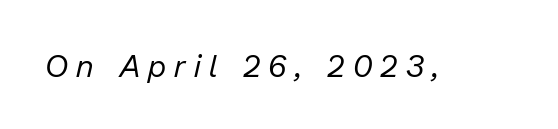
Q: Is the text bold? A: No.
Q: Is the text italic (slanted)? A: Yes, it leans right by about 13 degrees.
Q: Is the text underlined? A: No.
Q: Is the spacing between letters normal or unusually wide? A: Unusually wide.
Q: Width (condensed, normal, or wide)? A: Normal.
Q: Stroke contrast? A: Low.
Q: x-height? A: Medium.
Q: Monospaced? A: No.
